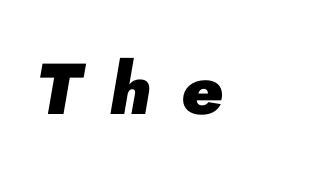
Q: Is the text bold? A: Yes.
Q: Is the text italic (slanted)? A: Yes, it leans right by about 10 degrees.
Q: Is the text underlined? A: No.
Q: Is the spacing between letters normal or unusually wide? A: Unusually wide.
Q: Width (condensed, normal, or wide)? A: Normal.
Q: Stroke contrast? A: Low.
Q: x-height? A: Small.
Q: Monospaced? A: No.
